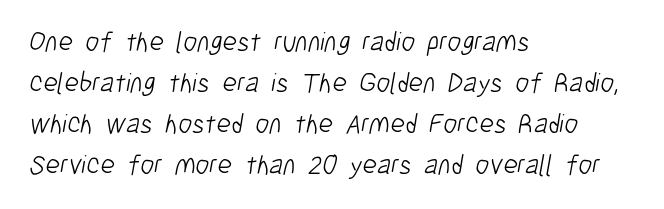
Q: Is the text bold? A: No.
Q: Is the typeface a serif or a sans-serif typeface? A: Sans-serif.
Q: Is the text underlined? A: No.
Q: How is the paragraph aligned? A: Left-aligned.
Q: Is the spacing between letters normal or unusually wide? A: Normal.
Q: Is the spacing between lines tight, normal or loose? A: Normal.
Q: Width (condensed, normal, or wide)? A: Condensed.
Q: Stroke contrast? A: Low.
Q: x-height? A: Medium.
Q: Monospaced? A: No.
